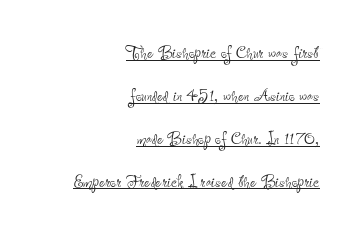
{"bold": "no", "underline": "yes", "align": "right", "line_spacing": "loose", "line_spacing_ratio": 2.04, "letter_spacing": "normal", "letter_spacing_em": 0.0, "glyph_px": 21}
